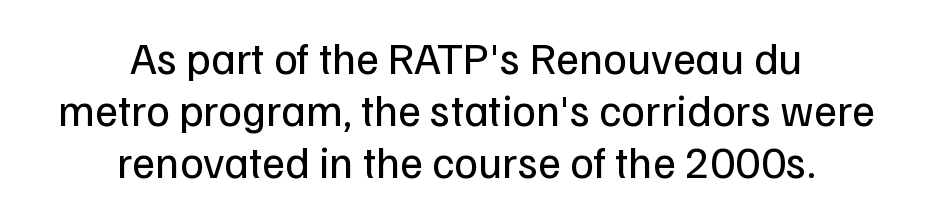
The image shows 45 px regular-weight sans-serif type, upright; set centered, line spacing 1.16x, normal letter spacing, not underlined; low stroke contrast and a medium x-height.
